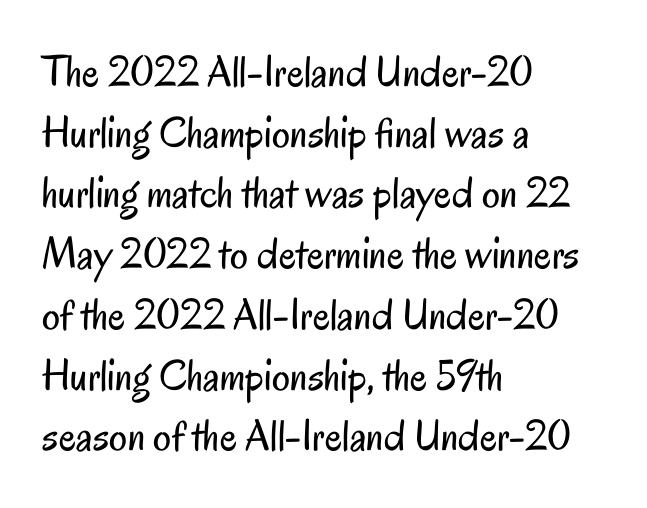
The type sits square on the baseline with zero lean. Honestly, the row spacing looks completely unremarkable. Caption: standard tracking, unaltered. A clean baseline with only descenders dipping below it. This is sans-serif lettering, the kind often seen on screens and signage.
